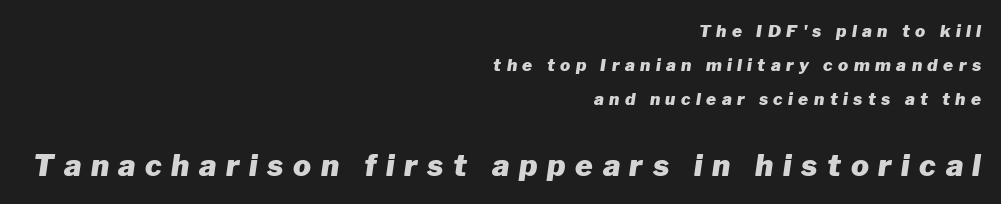
Do the characters align in a grid? No, the font is proportional. The tracking jumps out immediately: characters are airy and widely separated. This sample trades compactness for vertical openness between lines. The glyphs are unaccompanied by any horizontal stroke below them. The emphasis by scale lands on block number two, below.
